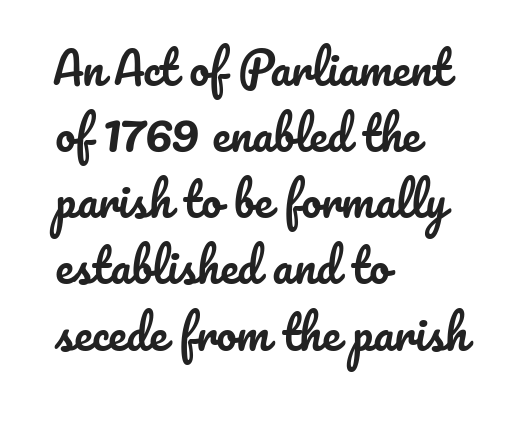
Q: Is the text italic (slanted)? A: Yes.
Q: Is the text underlined? A: No.
Q: How is the paragraph aligned? A: Left-aligned.
Q: Is the spacing between letters normal or unusually wide? A: Normal.
Q: Is the spacing between lines tight, normal or loose? A: Normal.
Q: Width (condensed, normal, or wide)? A: Normal.
Q: Stroke contrast? A: Low.
Q: x-height? A: Small.
Q: Monospaced? A: No.
